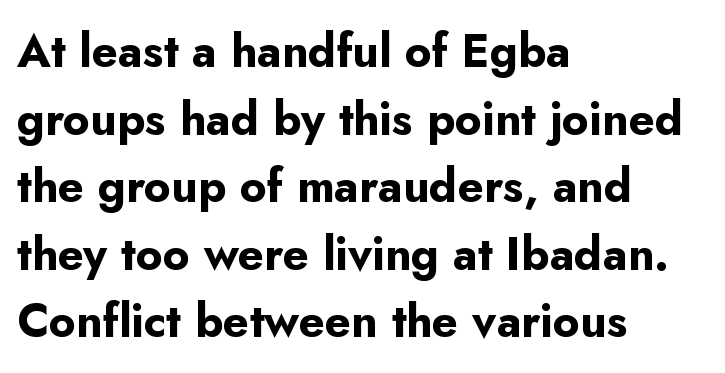
{"serif": "no", "italic": "no", "bold": "yes", "weight": "bold", "width": "normal", "stroke_contrast": "low", "x_height": "small", "monospaced": "no", "underline": "no", "align": "left", "line_spacing": "normal", "line_spacing_ratio": 1.47, "letter_spacing": "normal", "letter_spacing_em": 0.0, "glyph_px": 46}
